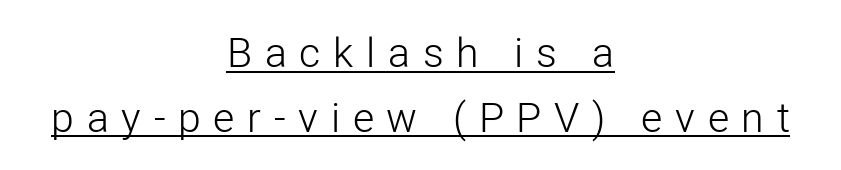
Q: Is the text bold? A: No.
Q: Is the text italic (slanted)? A: No, it is upright.
Q: Is the typeface a serif or a sans-serif typeface? A: Sans-serif.
Q: Is the text underlined? A: Yes.
Q: How is the paragraph aligned? A: Centered.
Q: Is the spacing between letters normal or unusually wide? A: Unusually wide.
Q: Is the spacing between lines tight, normal or loose? A: Normal.
Q: Width (condensed, normal, or wide)? A: Normal.
Q: Stroke contrast? A: Low.
Q: x-height? A: Medium.
Q: Monospaced? A: No.
